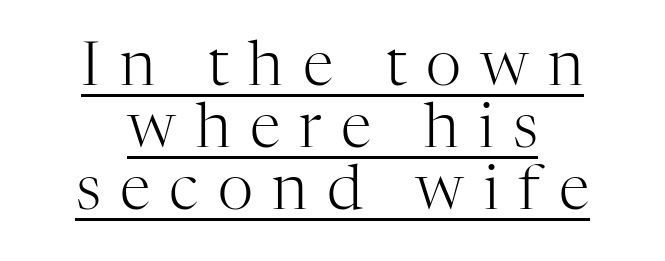
The image shows 62 px light serif type, upright; set tight line spacing (1.0x), unusually wide letter spacing (+0.31 em), underlined; high stroke contrast and a medium x-height.
